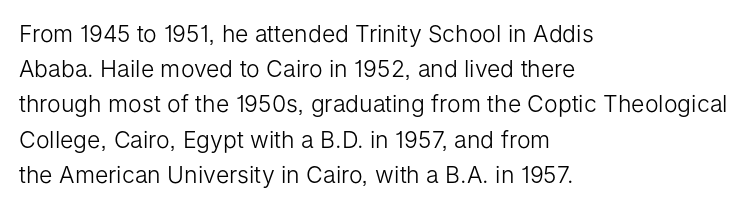
Q: Is the text bold? A: No.
Q: Is the text italic (slanted)? A: No, it is upright.
Q: Is the text underlined? A: No.
Q: How is the paragraph aligned? A: Left-aligned.
Q: Is the spacing between letters normal or unusually wide? A: Normal.
Q: Is the spacing between lines tight, normal or loose? A: Normal.
